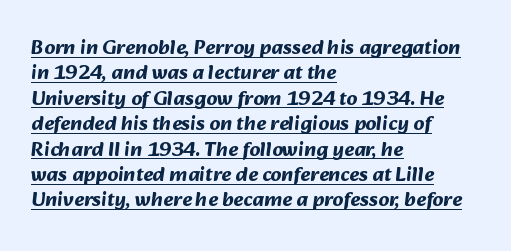
In terms of weight, the rendering is a true, heavy bold. Between one letter and the next there's only the usual sliver of space. If you drew a ruler down the left edge, every line would touch it. A typographer would call this underscored text.
